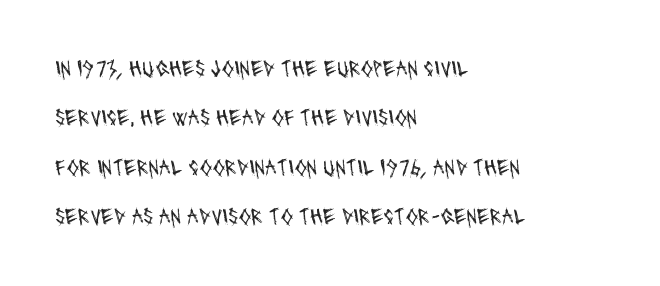
The image shows 23 px text type; set left-aligned, loose line spacing (2.15x), normal letter spacing, not underlined.
